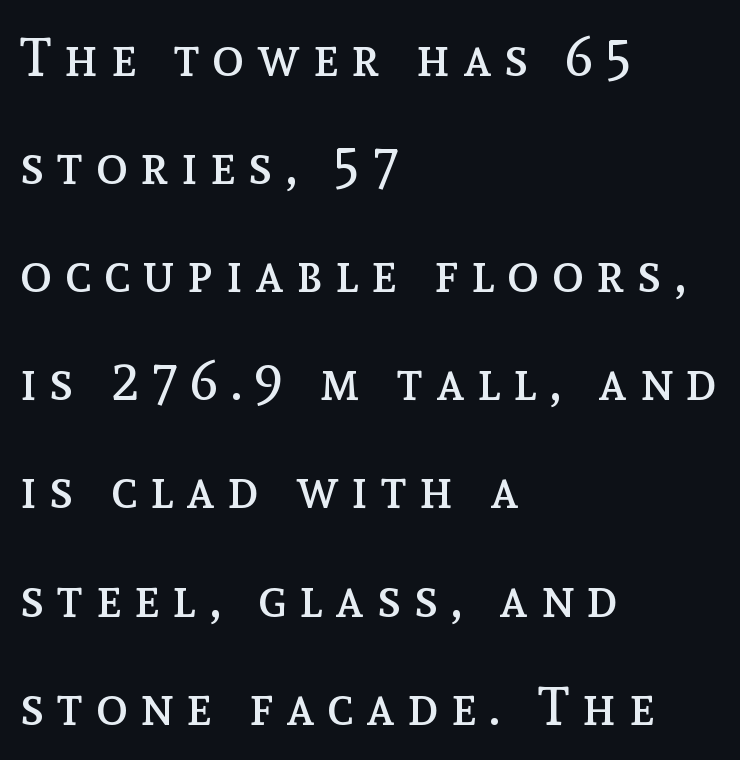
{"italic": "no", "bold": "no", "weight": "regular", "width": "normal", "x_height": "medium", "monospaced": "no", "underline": "no", "align": "left", "line_spacing": "loose", "line_spacing_ratio": 2.04, "letter_spacing": "wide", "letter_spacing_em": 0.24, "glyph_px": 53}
